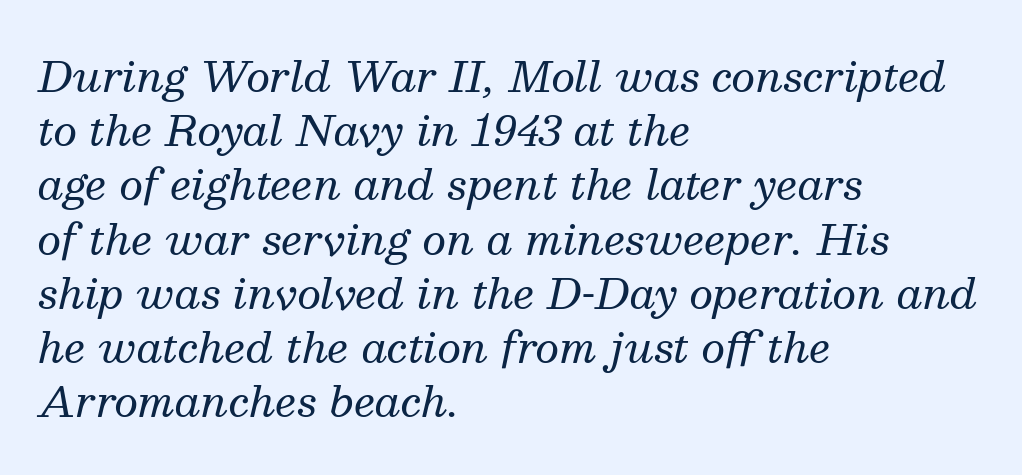
{"serif": "yes", "italic": "yes", "lean": "right", "slant_degrees": 13, "bold": "no", "weight": "regular", "width": "normal", "stroke_contrast": "medium", "x_height": "medium", "monospaced": "no", "underline": "no", "align": "left", "line_spacing": "normal", "line_spacing_ratio": 1.29, "letter_spacing": "normal", "letter_spacing_em": 0.0, "glyph_px": 42}
